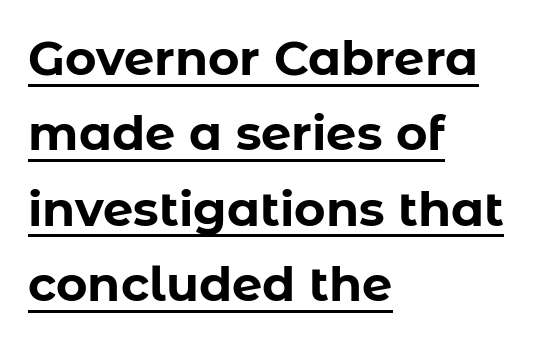
The image shows 48 px bold sans-serif type, upright; set left-aligned, normal line spacing (1.57x), normal letter spacing, underlined; low stroke contrast and a medium x-height.
